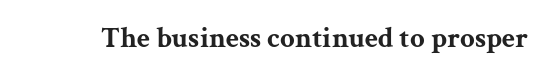
The image shows 29 px bold, wide serif type, upright; set normal letter spacing, not underlined; medium stroke contrast and a medium x-height.
